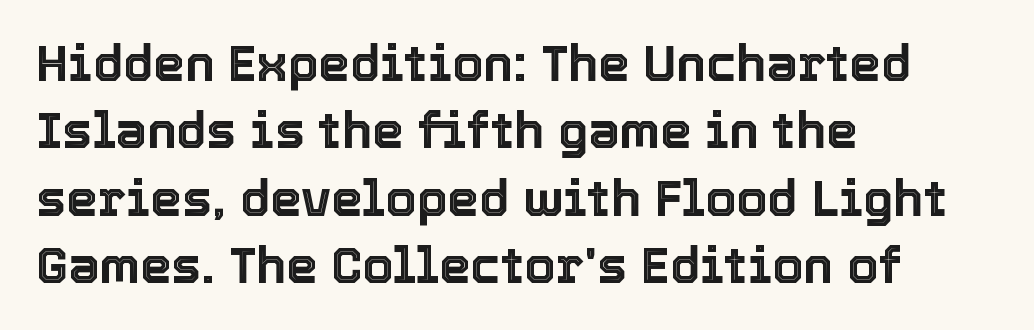
The image shows 50 px text type, upright; set left-aligned, normal line spacing (1.35x), normal letter spacing, not underlined; a medium x-height.
